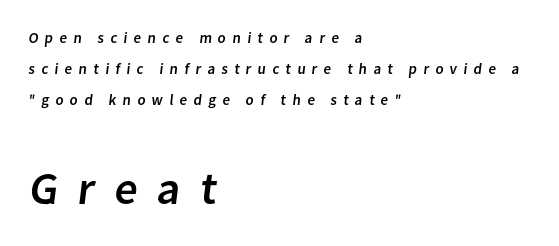
Check the space under the baseline: it is left empty. The letters in the lower block stand taller than those in the block above. The rendering anchors every line to the left-hand side. The letters advance in unequal steps, a hallmark of proportional type. Spacing between characters has been opened up far beyond the box default.
